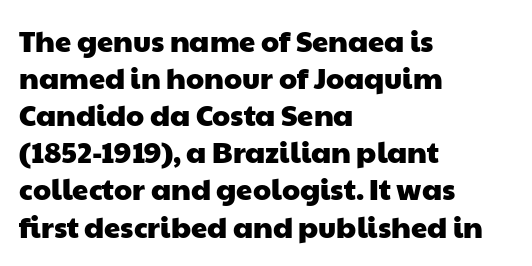
Q: Is the typeface a serif or a sans-serif typeface? A: Sans-serif.
Q: Is the text underlined? A: No.
Q: How is the paragraph aligned? A: Left-aligned.
Q: Is the spacing between letters normal or unusually wide? A: Normal.
Q: Is the spacing between lines tight, normal or loose? A: Normal.
Q: Width (condensed, normal, or wide)? A: Wide.
Q: Stroke contrast? A: Low.
Q: x-height? A: Medium.
Q: Monospaced? A: No.
